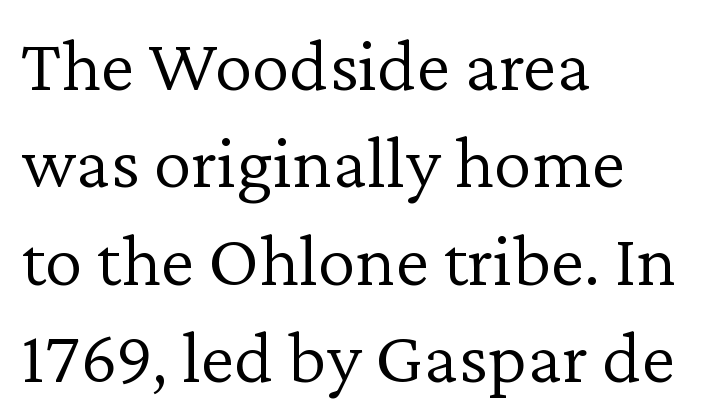
The image shows 76 px light serif type, upright; set left-aligned, normal line spacing (1.28x), normal letter spacing, not underlined; low stroke contrast and a medium x-height.
